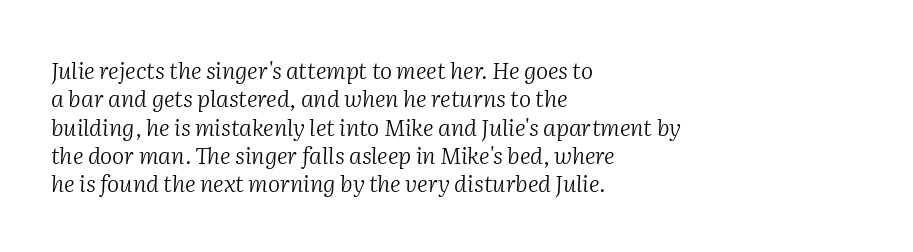
Q: Is the text bold? A: No.
Q: Is the text italic (slanted)? A: Yes, it leans right by about 2 degrees.
Q: Is the text underlined? A: No.
Q: How is the paragraph aligned? A: Left-aligned.
Q: Is the spacing between letters normal or unusually wide? A: Normal.
